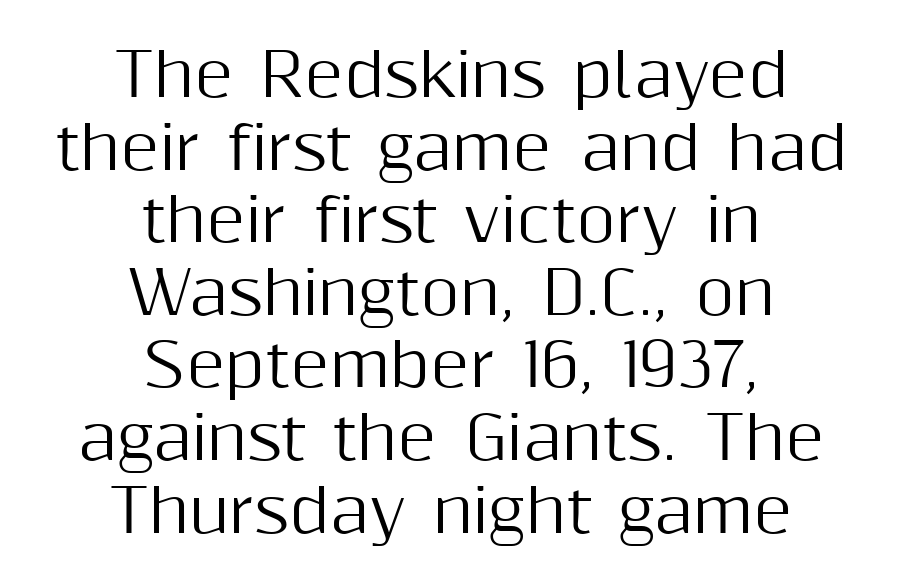
The image shows 60 px sans-serif type, upright; set centered, line spacing 1.21x, normal letter spacing, not underlined; medium stroke contrast and a medium x-height.
